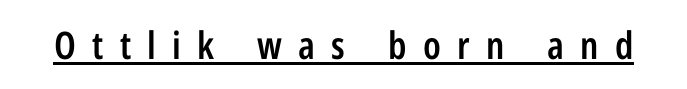
Q: Is the text bold? A: Semi-bold.
Q: Is the text italic (slanted)? A: No, it is upright.
Q: Is the typeface a serif or a sans-serif typeface? A: Sans-serif.
Q: Is the text underlined? A: Yes.
Q: Is the spacing between letters normal or unusually wide? A: Unusually wide.
Q: Width (condensed, normal, or wide)? A: Condensed.
Q: Stroke contrast? A: Low.
Q: x-height? A: Medium.
Q: Monospaced? A: No.
